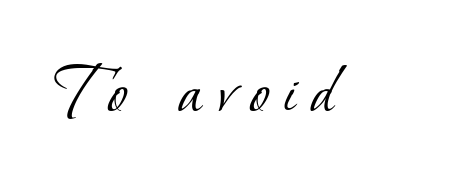
These lines are composed in type with serifs. The string is rendered with underlining switched off. On a weight scale, this lands at 450 or below. Looks like regular typesetting: each glyph gets only the width it needs. Someone cranked the tracking dial way up on this one.
